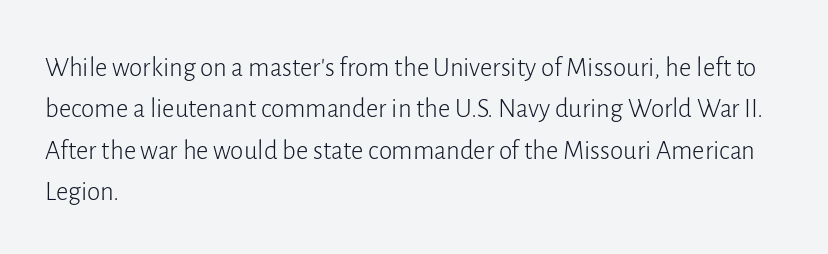
In terms of leading, this rendering sits right in the middle. The lettering stays uniformly vertical, giving the passage a roman look. Decoration check: the copy has no underline. The passage shown is not bold in any degree. How are the letters spaced? Ordinarily, with no added tracking.
